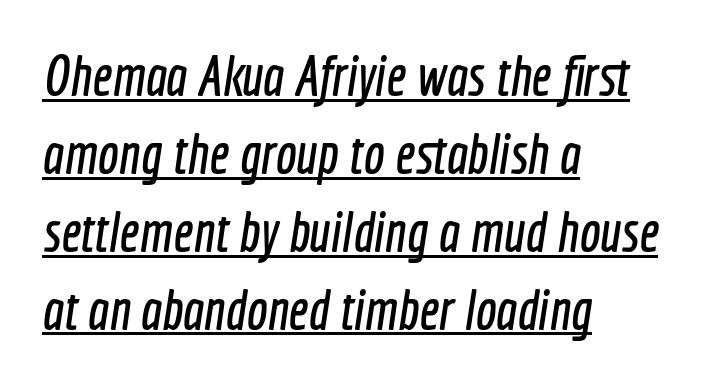
Alignment: flush left. Varying glyph widths throughout — classic text-font behaviour. A continuous stroke trails under the words, as in a hyperlink. Honestly, the row spacing looks completely unremarkable.
